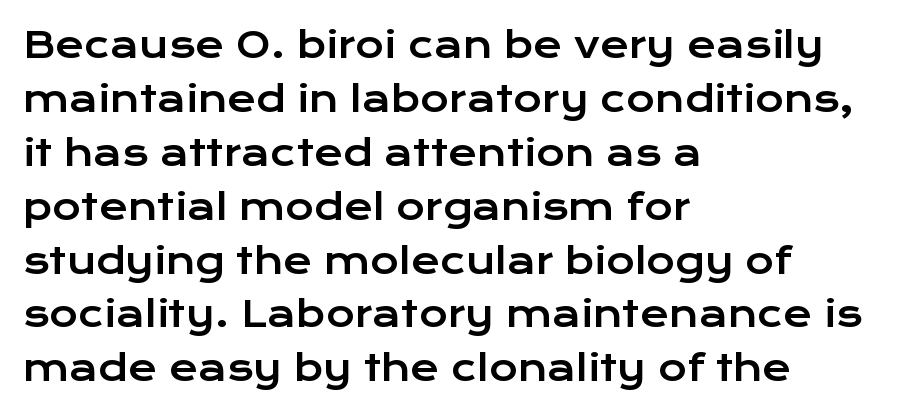
{"serif": "no", "italic": "no", "width": "wide", "stroke_contrast": "low", "x_height": "medium", "monospaced": "no", "underline": "no", "align": "left", "line_spacing": "normal", "line_spacing_ratio": 1.54, "letter_spacing": "normal", "letter_spacing_em": 0.0, "glyph_px": 35}
